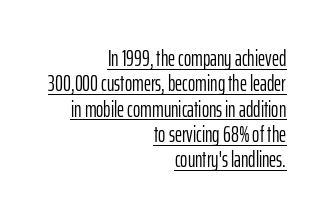
{"italic": "no", "bold": "no", "underline": "yes", "align": "right", "line_spacing": "tight", "line_spacing_ratio": 1.15, "letter_spacing": "normal", "letter_spacing_em": 0.0, "glyph_px": 22}
